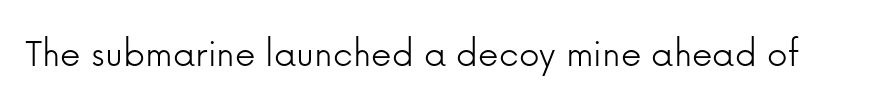
Q: Is the text bold? A: No.
Q: Is the text italic (slanted)? A: No, it is upright.
Q: Is the typeface a serif or a sans-serif typeface? A: Sans-serif.
Q: Is the text underlined? A: No.
Q: Is the spacing between letters normal or unusually wide? A: Normal.
Q: Width (condensed, normal, or wide)? A: Normal.
Q: Stroke contrast? A: Low.
Q: x-height? A: Medium.
Q: Monospaced? A: No.
